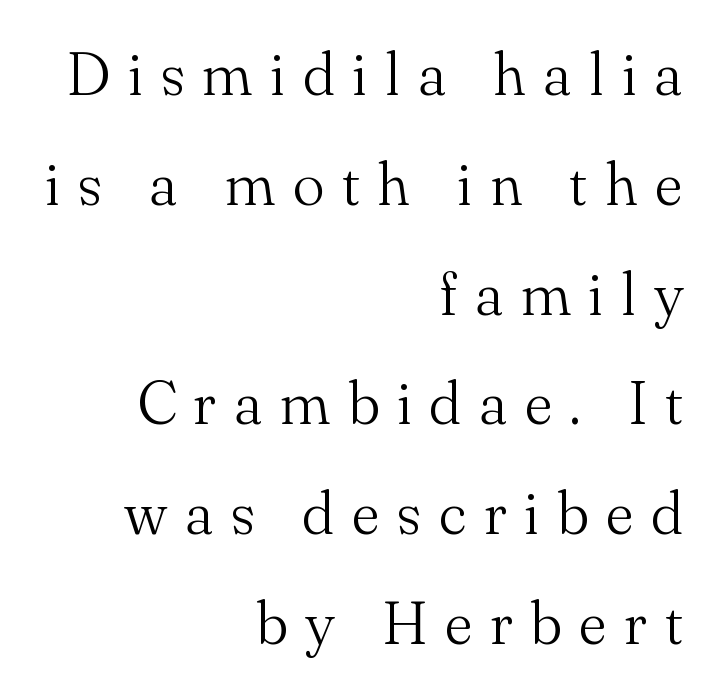
The image shows 60 px light serif type, upright; set right-aligned, line spacing 1.83x, unusually wide letter spacing (+0.29 em), not underlined; medium stroke contrast and a small x-height.
